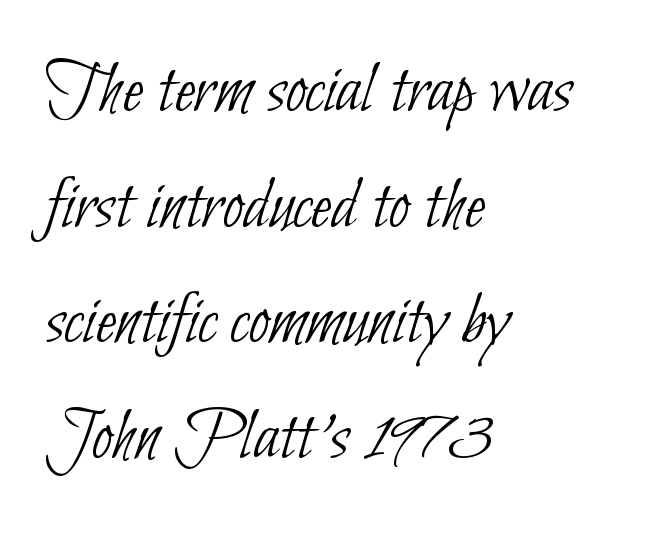
Q: Is the text bold? A: No.
Q: Is the typeface a serif or a sans-serif typeface? A: Sans-serif.
Q: Is the text underlined? A: No.
Q: How is the paragraph aligned? A: Left-aligned.
Q: Is the spacing between letters normal or unusually wide? A: Normal.
Q: Is the spacing between lines tight, normal or loose? A: Normal.
Q: Width (condensed, normal, or wide)? A: Condensed.
Q: Stroke contrast? A: Low.
Q: x-height? A: Small.
Q: Monospaced? A: No.
